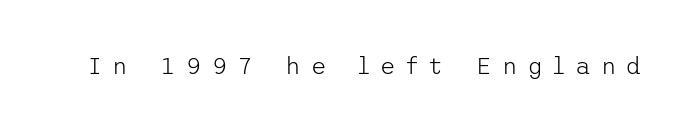
Each word looks stretched out because of the extra space between its letters. A quiet, ordinary-to-light weight characterises the typeface. A bare baseline throughout the passage. The axis of the letterforms is exactly vertical.
